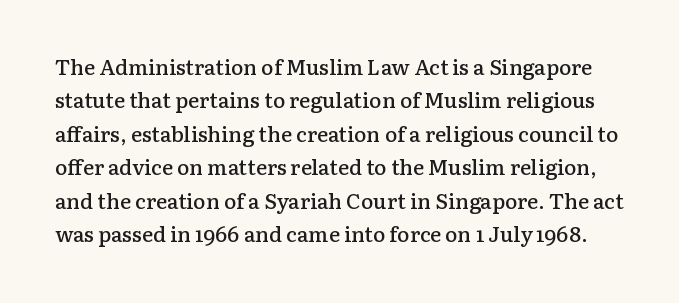
No extra tracking has been applied to these lines. Tall strokes in this sample are plumb rather than angled. A bit beefed up — I'd call it semibold rather than bold. Notice how descenders clear the ascenders below comfortably — that's standard leading. Only glyphs here, with clear space below each row.
